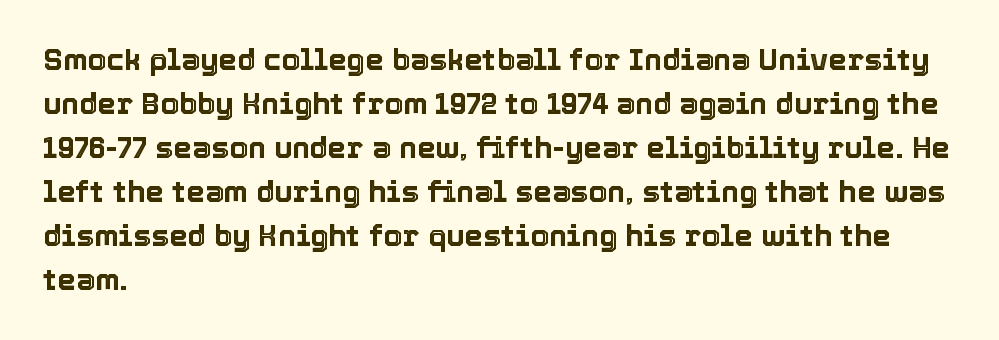
Q: Is the text italic (slanted)? A: No, it is upright.
Q: Is the text underlined? A: No.
Q: How is the paragraph aligned? A: Left-aligned.
Q: Is the spacing between letters normal or unusually wide? A: Normal.
Q: Is the spacing between lines tight, normal or loose? A: Normal.
Q: Width (condensed, normal, or wide)? A: Normal.
Q: x-height? A: Medium.
Q: Monospaced? A: No.
